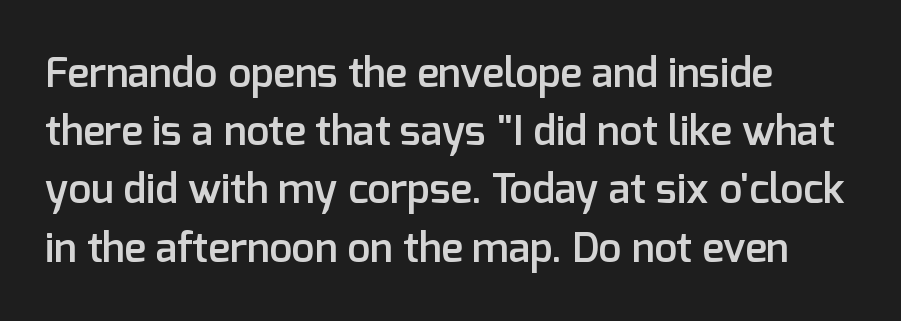
{"serif": "no", "italic": "no", "bold": "semi", "weight": "semibold", "width": "normal", "stroke_contrast": "low", "x_height": "medium", "monospaced": "no", "underline": "no", "align": "left", "line_spacing": "normal", "line_spacing_ratio": 1.42, "letter_spacing": "normal", "letter_spacing_em": 0.0, "glyph_px": 41}
